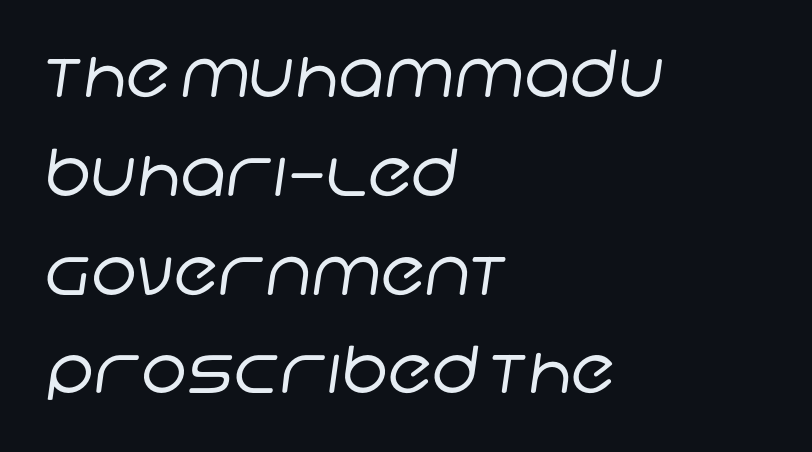
Q: Is the text bold? A: No.
Q: Is the typeface a serif or a sans-serif typeface? A: Sans-serif.
Q: Is the text underlined? A: No.
Q: How is the paragraph aligned? A: Left-aligned.
Q: Is the spacing between letters normal or unusually wide? A: Normal.
Q: Is the spacing between lines tight, normal or loose? A: Normal.
Q: Width (condensed, normal, or wide)? A: Normal.
Q: Stroke contrast? A: Low.
Q: x-height? A: Large.
Q: Monospaced? A: No.
